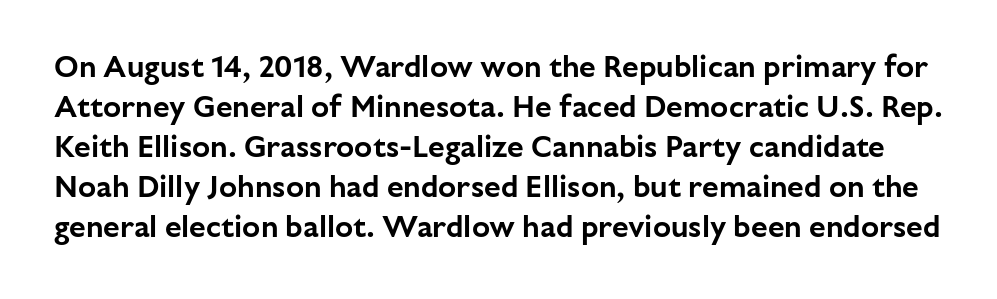
Q: Is the text italic (slanted)? A: No, it is upright.
Q: Is the typeface a serif or a sans-serif typeface? A: Sans-serif.
Q: Is the text underlined? A: No.
Q: Is the spacing between letters normal or unusually wide? A: Normal.
Q: Is the spacing between lines tight, normal or loose? A: Normal.
Q: Width (condensed, normal, or wide)? A: Normal.
Q: Stroke contrast? A: Low.
Q: x-height? A: Medium.
Q: Monospaced? A: No.
